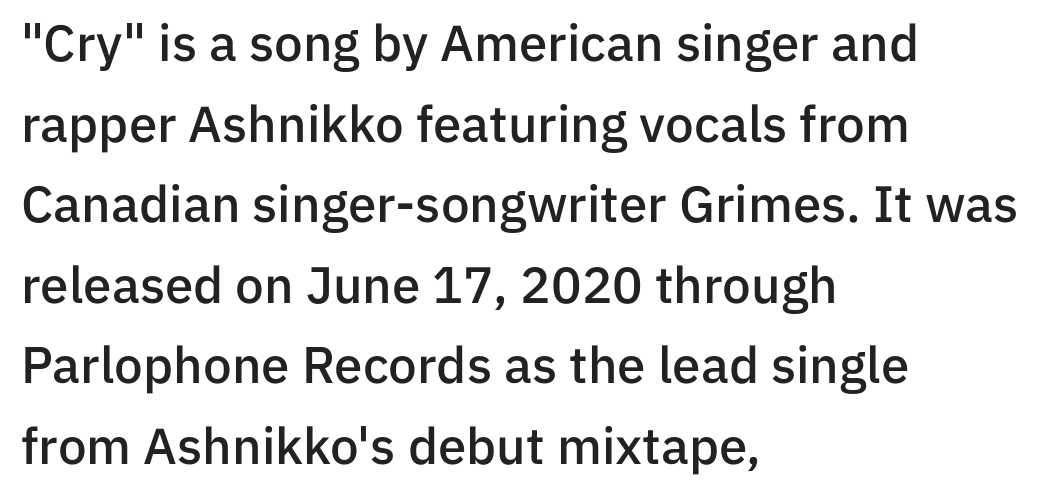
{"serif": "no", "italic": "no", "bold": "semi", "weight": "semibold", "width": "normal", "stroke_contrast": "low", "x_height": "medium", "monospaced": "no", "underline": "no", "align": "left", "line_spacing": "normal", "line_spacing_ratio": 1.58, "letter_spacing": "normal", "letter_spacing_em": 0.0, "glyph_px": 51}
